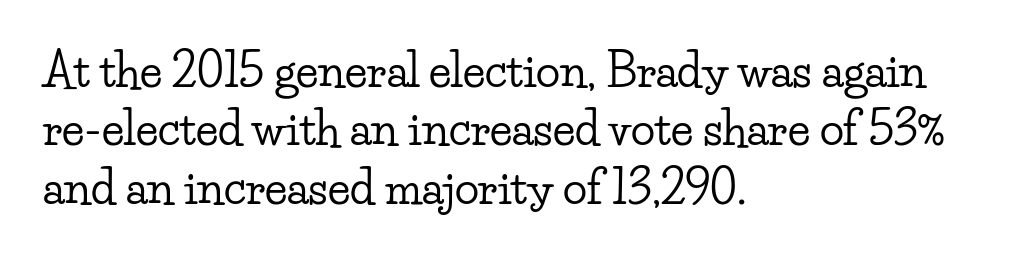
The image shows 45 px wide serif type, upright; set left-aligned, normal line spacing (1.3x), normal letter spacing, not underlined; low stroke contrast and a small x-height.
